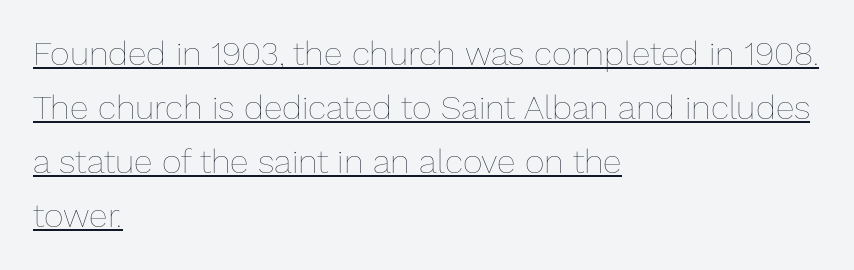
These lines are rendered in a variable-pitch font. Glance below the letters and you will spot a drawn line. If you drew a line through each stem, it would be perfectly vertical. The strokes are not fattened; the text isn't bold.
